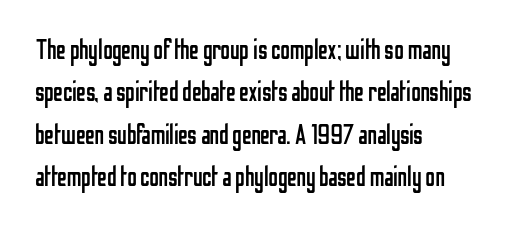
{"italic": "no", "bold": "no", "underline": "no", "align": "left", "line_spacing": "normal", "line_spacing_ratio": 1.57, "letter_spacing": "normal", "letter_spacing_em": 0.0, "glyph_px": 27}
